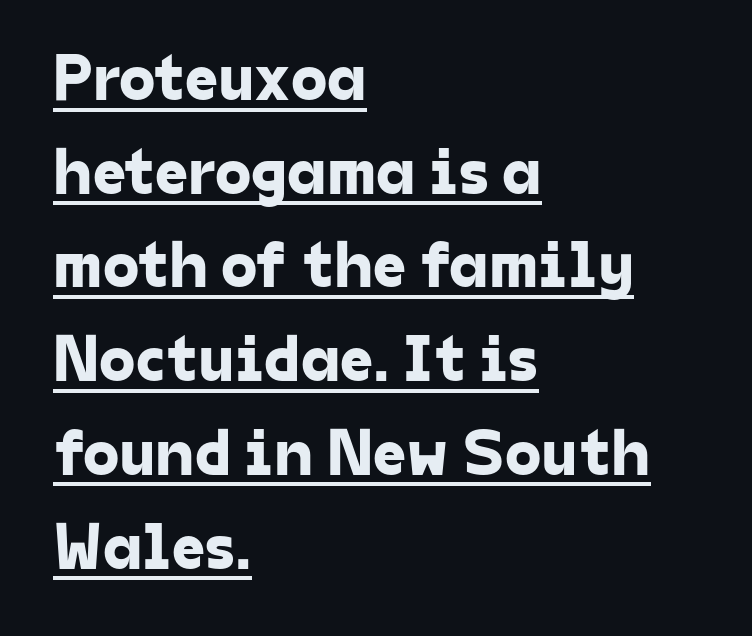
Q: Is the typeface a serif or a sans-serif typeface? A: Sans-serif.
Q: Is the text underlined? A: Yes.
Q: How is the paragraph aligned? A: Left-aligned.
Q: Is the spacing between letters normal or unusually wide? A: Normal.
Q: Is the spacing between lines tight, normal or loose? A: Normal.
Q: Width (condensed, normal, or wide)? A: Normal.
Q: Stroke contrast? A: Low.
Q: x-height? A: Medium.
Q: Monospaced? A: No.
